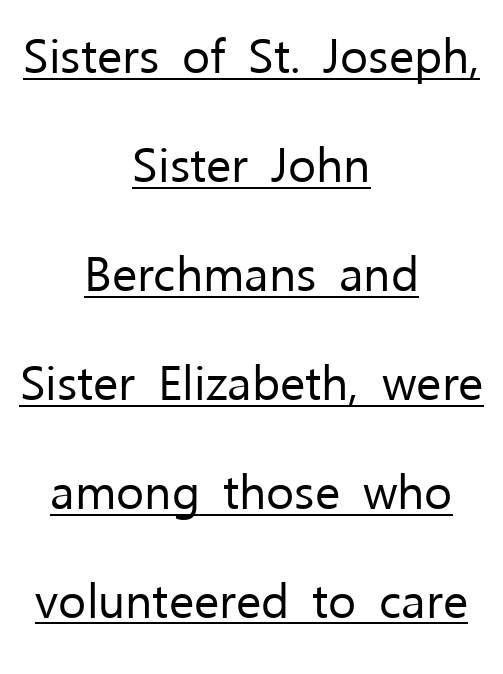
The image shows 48 px regular-weight sans-serif type, upright; set centered, loose line spacing (2.27x), normal letter spacing, underlined; low stroke contrast and a medium x-height.
